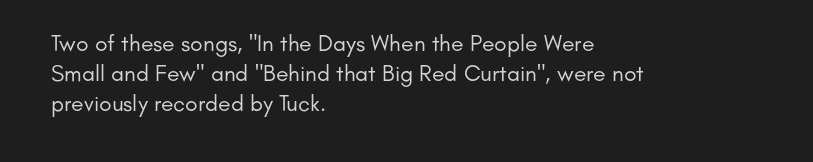
The lines are quadded left. The font sits on the lighter half of the weight spectrum, regular included. Tracking here is standard; glyphs follow each other at the usual distance. Italic? Not at all — the glyphs are vertical. Rule under the text: the space is simply empty.
